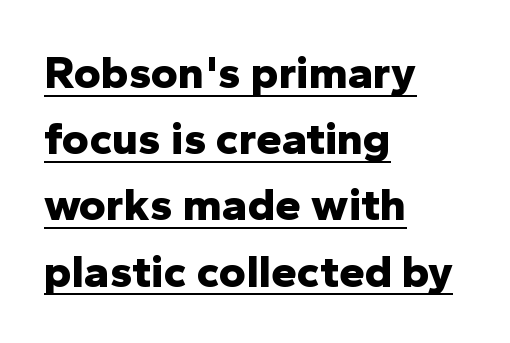
The specimen includes a rule beneath the text block's lines. To sum up the face: it is a sans, with no serifs. The face used here has the dense, thick strokes of a bold. Tracking here is standard; glyphs follow each other at the usual distance.
